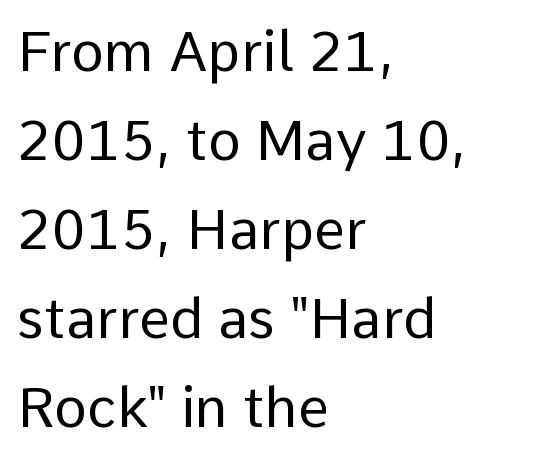
The area under the type is left untouched. These glyphs show unthickened strokes, regular width or finer. Classification — sans serif. Horizontal alignment here is leftward, the default for most running prose. Observe the ordinary spacing: letters are neighbours, not strangers.
